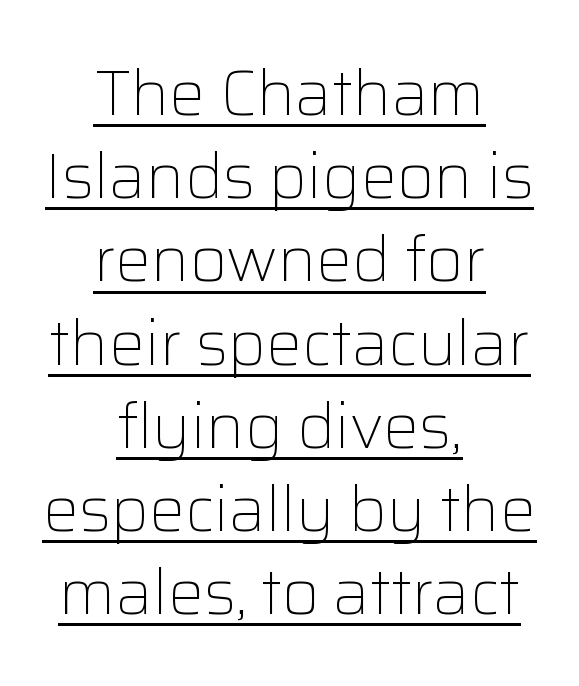
The image shows 64 px light sans-serif type, upright; set centered, normal line spacing (1.3x), normal letter spacing, underlined; low stroke contrast and a medium x-height.
